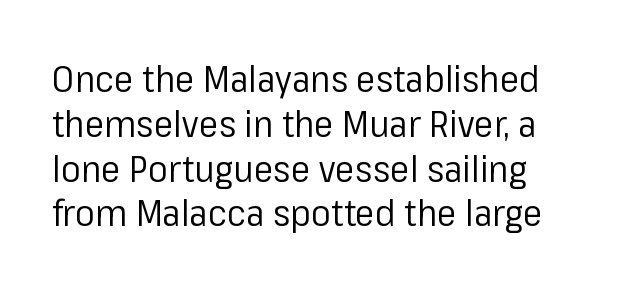
Q: Is the text bold? A: No.
Q: Is the text italic (slanted)? A: No, it is upright.
Q: Is the typeface a serif or a sans-serif typeface? A: Sans-serif.
Q: Is the text underlined? A: No.
Q: How is the paragraph aligned? A: Left-aligned.
Q: Is the spacing between letters normal or unusually wide? A: Normal.
Q: Width (condensed, normal, or wide)? A: Normal.
Q: Stroke contrast? A: Low.
Q: x-height? A: Medium.
Q: Monospaced? A: No.
